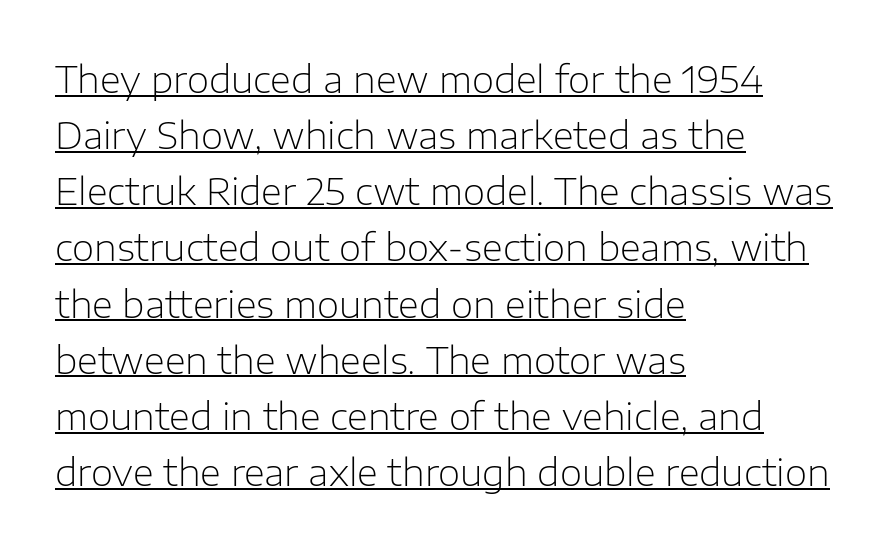
Characters follow at the spacing the type designer built in. A student would call this left alignment; a typographer would say flush left, rag right. Quick note: not italic, upright. Compared with a typical body face, this is equally light or lighter still. The typesetter has applied underlining to the passage shown.
